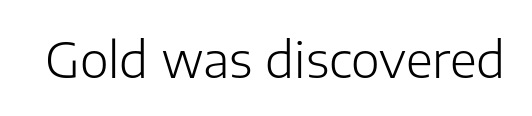
{"serif": "no", "italic": "no", "bold": "no", "weight": "light", "width": "normal", "stroke_contrast": "low", "x_height": "medium", "monospaced": "no", "underline": "no", "letter_spacing": "normal", "letter_spacing_em": 0.0, "glyph_px": 49}
